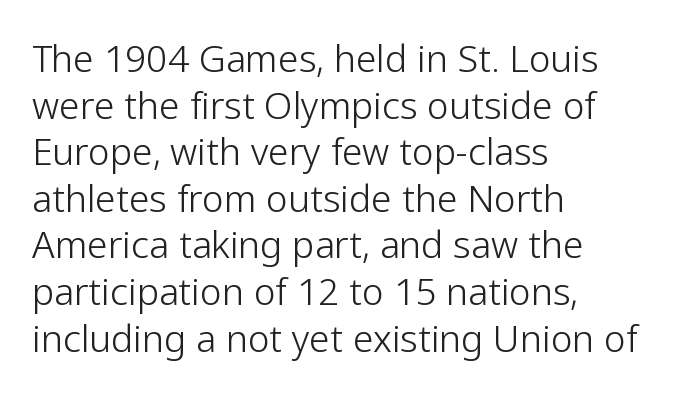
The image shows 37 px light sans-serif type, upright; set left-aligned, normal line spacing (1.26x), normal letter spacing, not underlined; low stroke contrast and a medium x-height.
